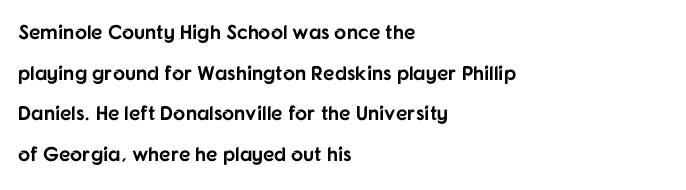
The image shows 20 px bold type, upright; set left-aligned, loose line spacing (2.03x), normal letter spacing, not underlined.
